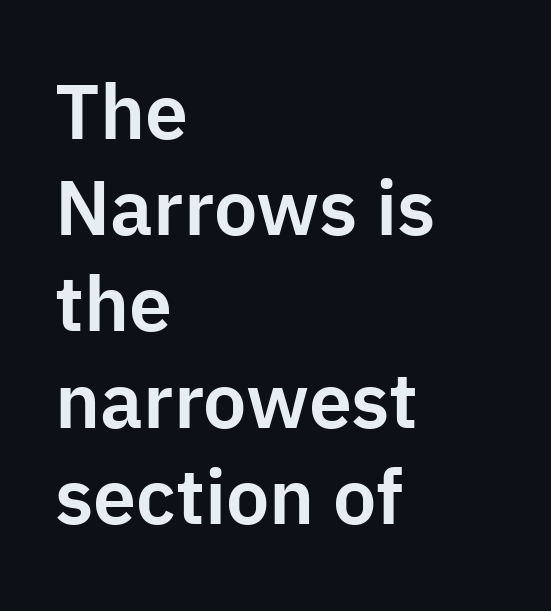
The image shows 77 px sans-serif type, upright; set left-aligned, normal line spacing (1.25x), normal letter spacing, not underlined; low stroke contrast and a medium x-height.
